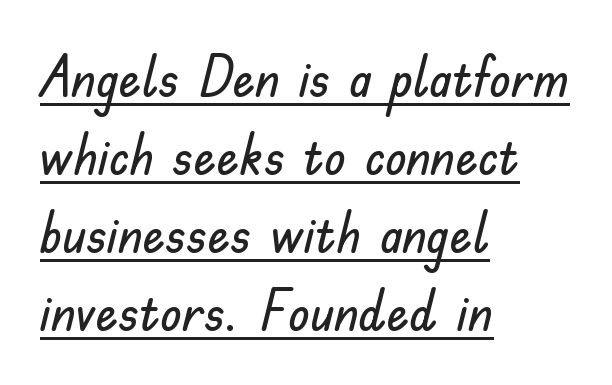
{"serif": "no", "width": "normal", "stroke_contrast": "low", "x_height": "small", "monospaced": "no", "underline": "yes", "align": "left", "line_spacing": "normal", "line_spacing_ratio": 1.39, "letter_spacing": "normal", "letter_spacing_em": 0.0, "glyph_px": 56}
